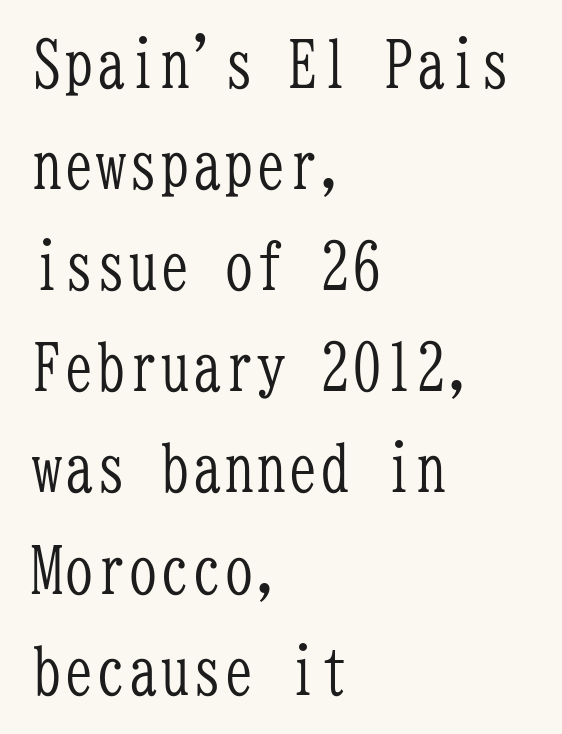
{"serif": "yes", "italic": "no", "bold": "no", "weight": "light", "width": "condensed", "stroke_contrast": "low", "x_height": "medium", "monospaced": "yes", "underline": "no", "align": "left", "line_spacing": "normal", "line_spacing_ratio": 1.58, "letter_spacing": "normal", "letter_spacing_em": 0.0, "glyph_px": 64}
